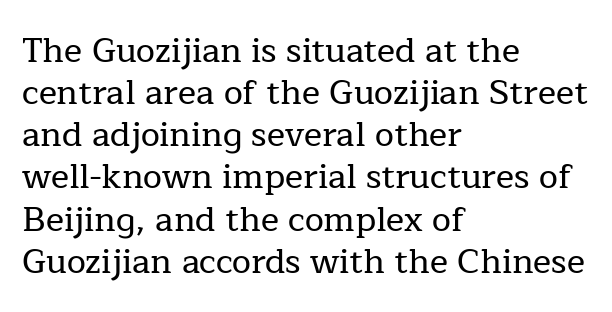
Q: Is the text italic (slanted)? A: No, it is upright.
Q: Is the typeface a serif or a sans-serif typeface? A: Serif.
Q: Is the text underlined? A: No.
Q: How is the paragraph aligned? A: Left-aligned.
Q: Is the spacing between letters normal or unusually wide? A: Normal.
Q: Width (condensed, normal, or wide)? A: Normal.
Q: Stroke contrast? A: Low.
Q: x-height? A: Medium.
Q: Monospaced? A: No.
